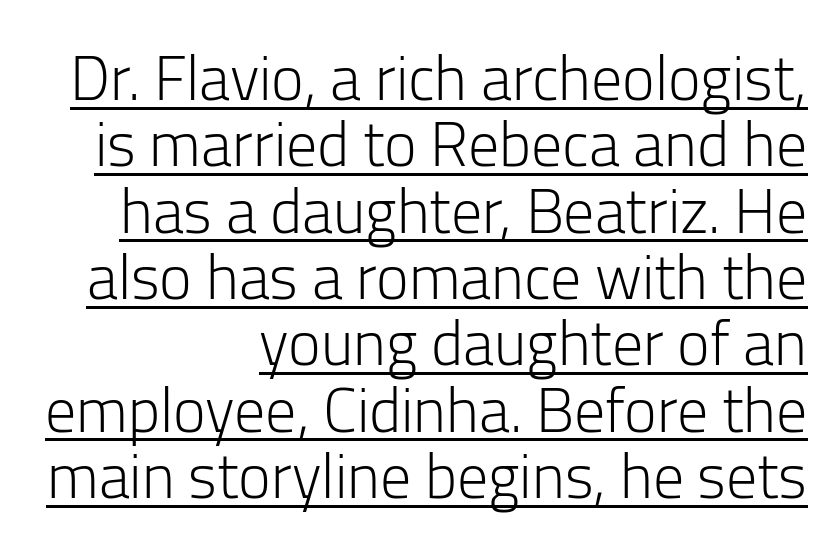
Q: Is the text bold? A: No.
Q: Is the text italic (slanted)? A: No, it is upright.
Q: Is the typeface a serif or a sans-serif typeface? A: Sans-serif.
Q: Is the text underlined? A: Yes.
Q: How is the paragraph aligned? A: Right-aligned.
Q: Is the spacing between letters normal or unusually wide? A: Normal.
Q: Is the spacing between lines tight, normal or loose? A: Tight.
Q: Width (condensed, normal, or wide)? A: Normal.
Q: Stroke contrast? A: Low.
Q: x-height? A: Medium.
Q: Monospaced? A: No.
